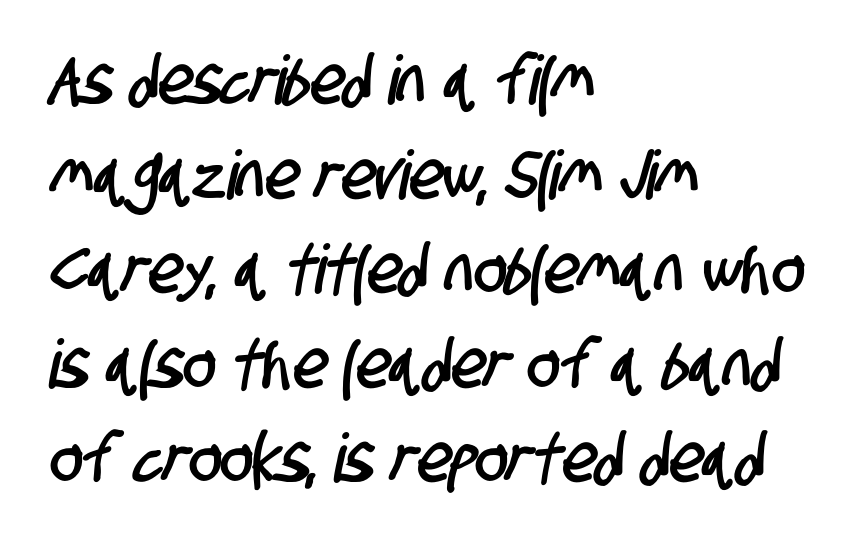
Q: Is the typeface a serif or a sans-serif typeface? A: Sans-serif.
Q: Is the text underlined? A: No.
Q: How is the paragraph aligned? A: Left-aligned.
Q: Is the spacing between letters normal or unusually wide? A: Normal.
Q: Is the spacing between lines tight, normal or loose? A: Normal.
Q: Width (condensed, normal, or wide)? A: Condensed.
Q: Stroke contrast? A: Low.
Q: x-height? A: Large.
Q: Monospaced? A: No.
